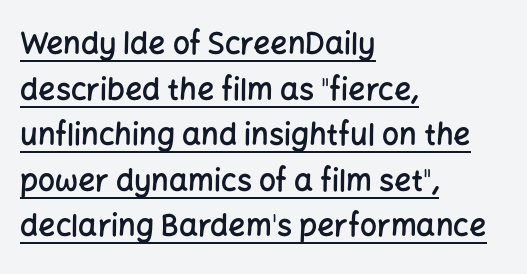
Q: Is the text bold? A: Semi-bold.
Q: Is the text italic (slanted)? A: No, it is upright.
Q: Is the typeface a serif or a sans-serif typeface? A: Sans-serif.
Q: Is the text underlined? A: Yes.
Q: How is the paragraph aligned? A: Left-aligned.
Q: Is the spacing between letters normal or unusually wide? A: Normal.
Q: Is the spacing between lines tight, normal or loose? A: Normal.
Q: Width (condensed, normal, or wide)? A: Normal.
Q: Stroke contrast? A: Low.
Q: x-height? A: Medium.
Q: Monospaced? A: No.
